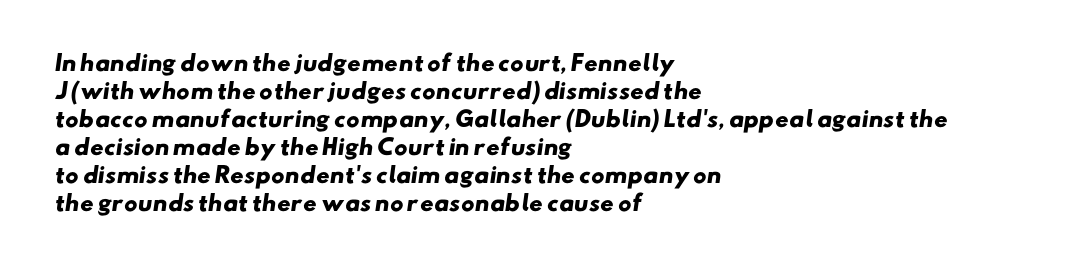
The image shows 21 px bold type; set left-aligned, normal line spacing (1.33x), normal letter spacing, not underlined.
